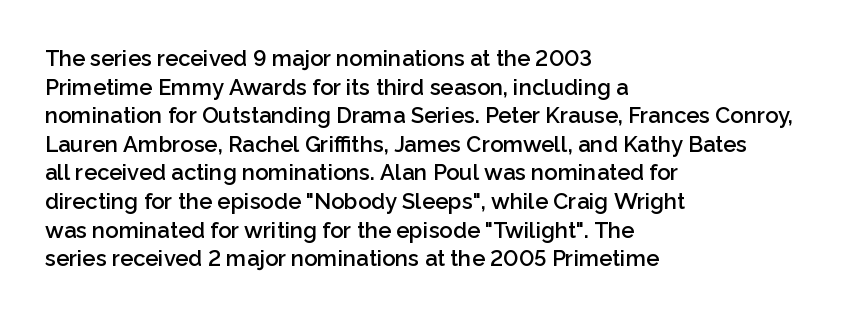
Between one letter and the next there's only the usual sliver of space. Firm but not heavy-handed strokes: this text is semibold. No italicization has been applied; the sample stays upright. Each line starts at the same left margin while the right side varies. Notice how descenders clear the ascenders below comfortably — that's standard leading.
